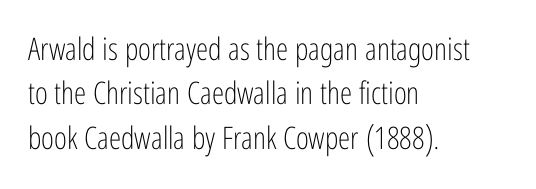
Each letter keeps its own natural width here, so spacing adapts to shape. Look at the bottom of the vertical strokes: they stop flat, with no serifs. Unlike italic type, these characters show no tilt at all. Leading: standard. The strip under each line holds only bare page.
